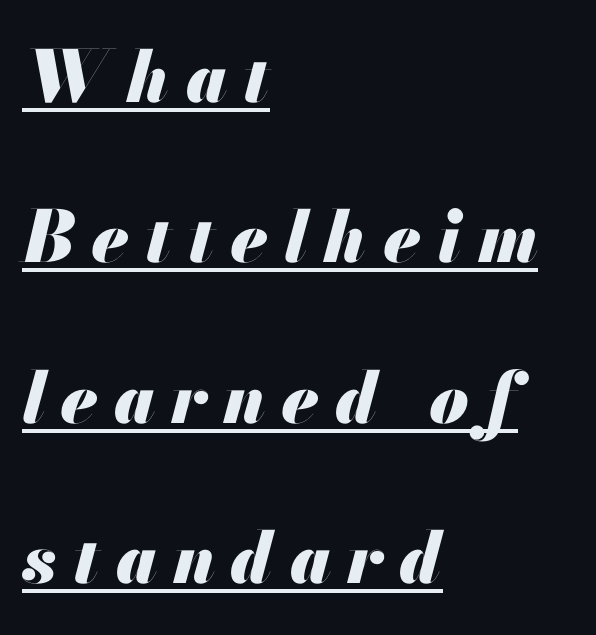
There's an unmistakable incline to the writing here. These lines stand farther apart than default settings would place them. Beneath each row of characters lies a ruled line. Is this a fixed-width face? No — the glyphs have proportional, varying widths. Someone cranked the tracking dial way up on this one.
